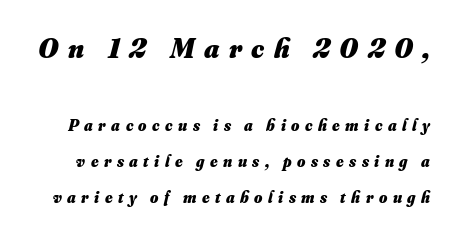
Q: Is the text bold? A: Yes.
Q: Is the text underlined? A: No.
Q: Is the spacing between letters normal or unusually wide? A: Unusually wide.
Q: Is the spacing between lines tight, normal or loose? A: Loose.
Q: Which block of text is set in a larger size, the first (top) or the second (bottom)? A: The first (top) one.
Q: Width (condensed, normal, or wide)? A: Normal.
Q: Stroke contrast? A: Medium.
Q: x-height? A: Small.
Q: Monospaced? A: No.
